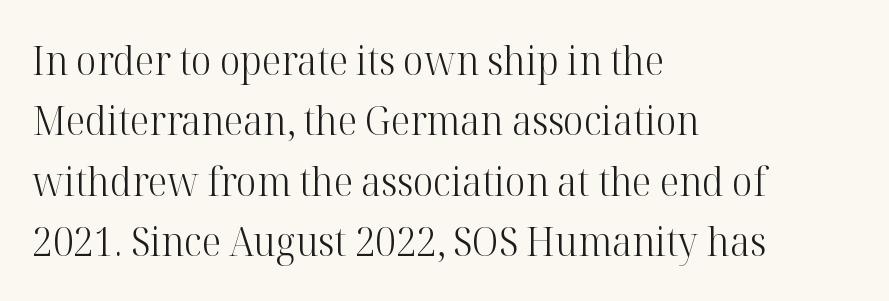
{"serif": "yes", "italic": "no", "bold": "no", "weight": "light", "width": "normal", "stroke_contrast": "high", "x_height": "medium", "monospaced": "no", "underline": "no", "align": "left", "line_spacing": "normal", "line_spacing_ratio": 1.51, "letter_spacing": "normal", "letter_spacing_em": 0.0, "glyph_px": 40}
